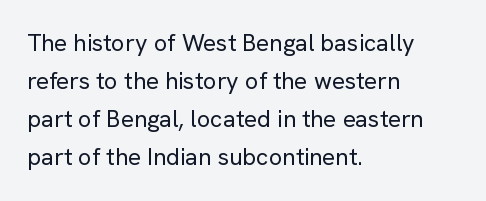
Q: Is the text bold? A: No.
Q: Is the text italic (slanted)? A: No, it is upright.
Q: Is the text underlined? A: No.
Q: How is the paragraph aligned? A: Left-aligned.
Q: Is the spacing between letters normal or unusually wide? A: Normal.
Q: Is the spacing between lines tight, normal or loose? A: Normal.
